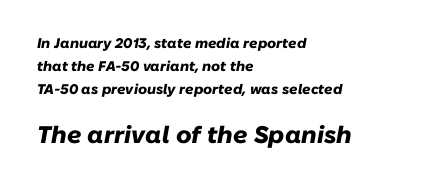
The image shows 24 px bold type, italic (leaning right); set left-aligned, normal line spacing (1.64x), normal letter spacing, not underlined; the second (bottom) block is 1.71x larger.
